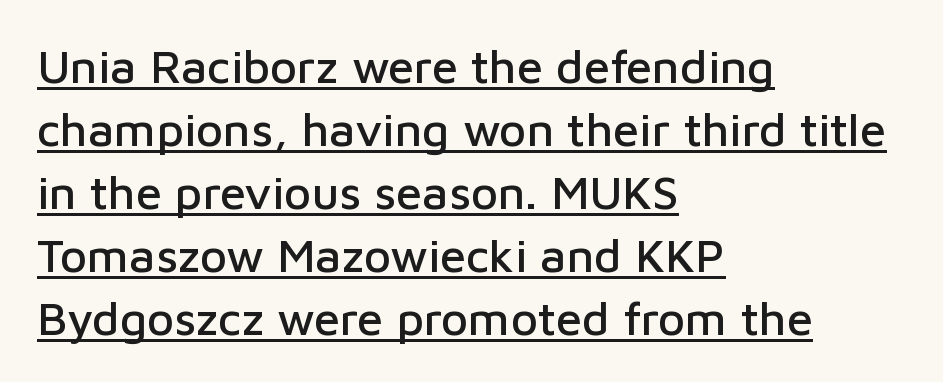
Students, observe the line beneath the letters — that is underlining. Summary of vertical rhythm: regular, with standard interline spacing. You could call the tracking neutral — neither tight nor loose. Note: no serifs on the glyphs. Rendered with straight, roman letterforms.
